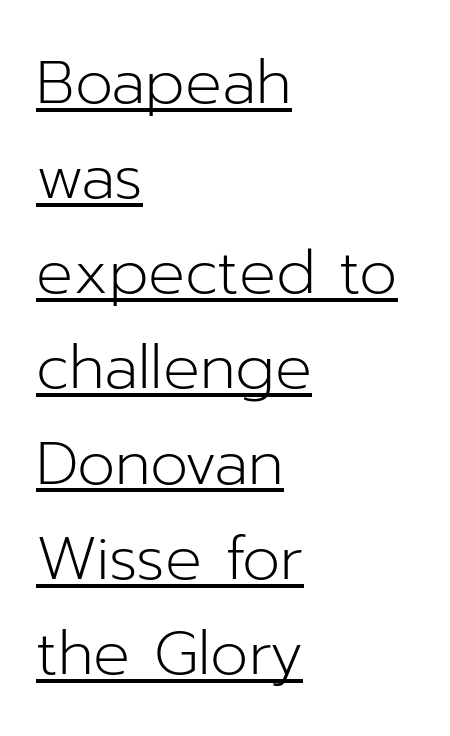
Q: Is the text bold? A: No.
Q: Is the text italic (slanted)? A: No, it is upright.
Q: Is the typeface a serif or a sans-serif typeface? A: Sans-serif.
Q: Is the text underlined? A: Yes.
Q: How is the paragraph aligned? A: Left-aligned.
Q: Is the spacing between letters normal or unusually wide? A: Normal.
Q: Is the spacing between lines tight, normal or loose? A: Normal.
Q: Width (condensed, normal, or wide)? A: Normal.
Q: Stroke contrast? A: Low.
Q: x-height? A: Medium.
Q: Monospaced? A: No.
